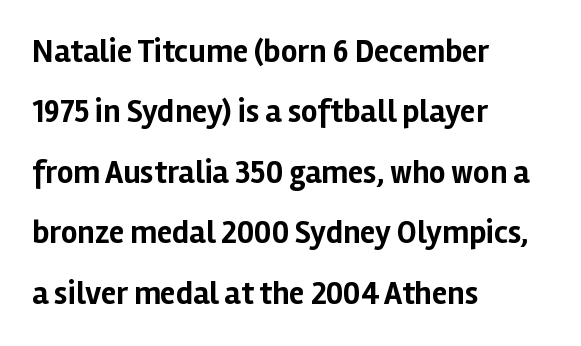
The text was rendered using a sans face with plain stroke endings. The axis of the letterforms is exactly vertical. In terms of weight, the rendering is a true, heavy bold. A classic flush-left, rag-right setting is used for this passage. Character widths vary here, with narrow letters taking less room than wide ones. Students, note that the glyphs here touch the page at normal intervals.
